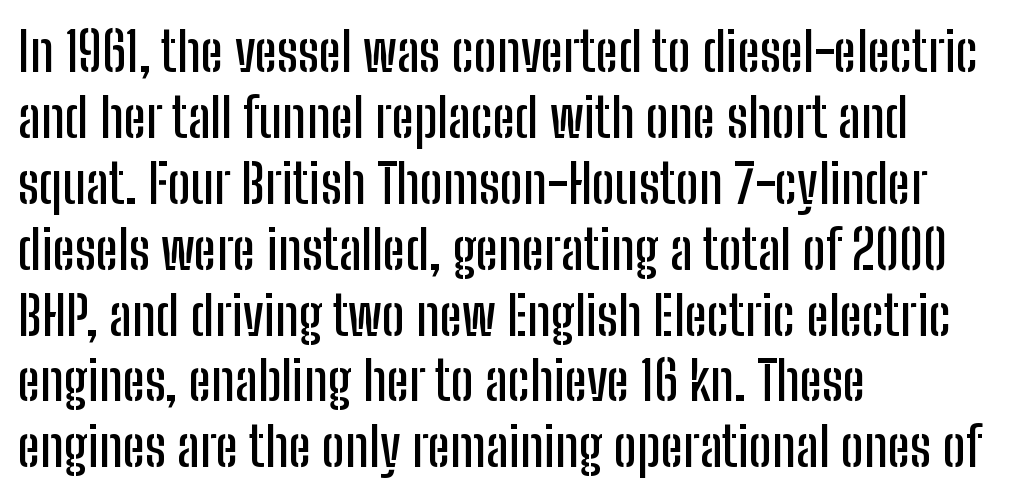
Q: Is the text italic (slanted)? A: No, it is upright.
Q: Is the typeface a serif or a sans-serif typeface? A: Sans-serif.
Q: Is the text underlined? A: No.
Q: How is the paragraph aligned? A: Left-aligned.
Q: Is the spacing between letters normal or unusually wide? A: Normal.
Q: Width (condensed, normal, or wide)? A: Condensed.
Q: Stroke contrast? A: Low.
Q: x-height? A: Medium.
Q: Monospaced? A: No.
